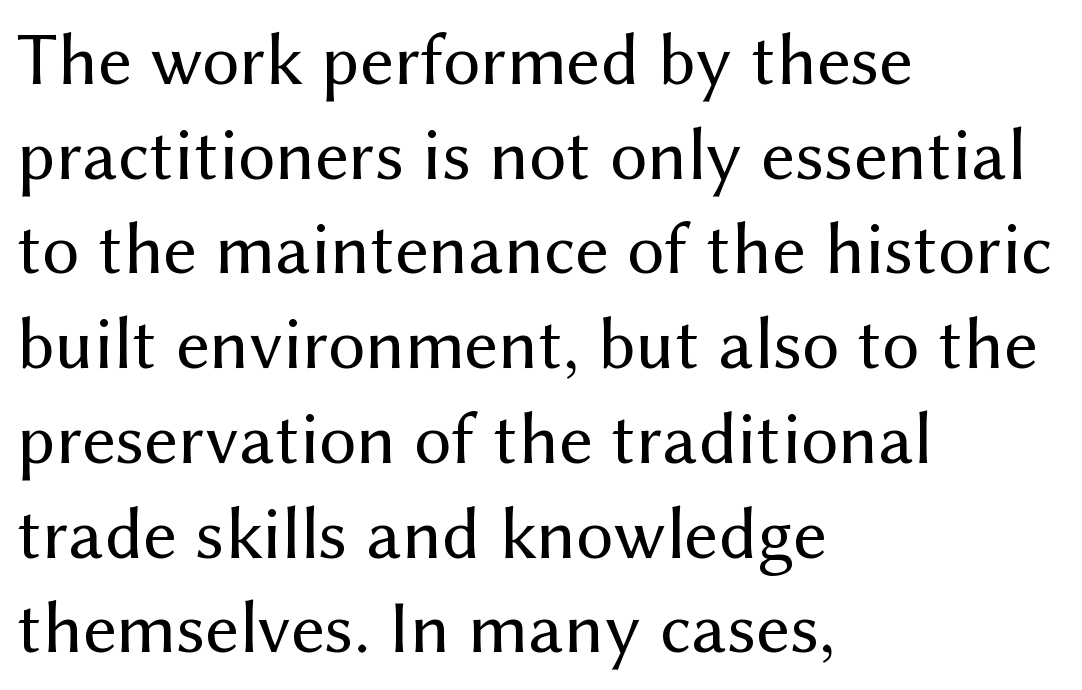
The image shows 74 px regular-weight sans-serif type, upright; set left-aligned, normal line spacing (1.28x), normal letter spacing, not underlined; medium stroke contrast and a medium x-height.
